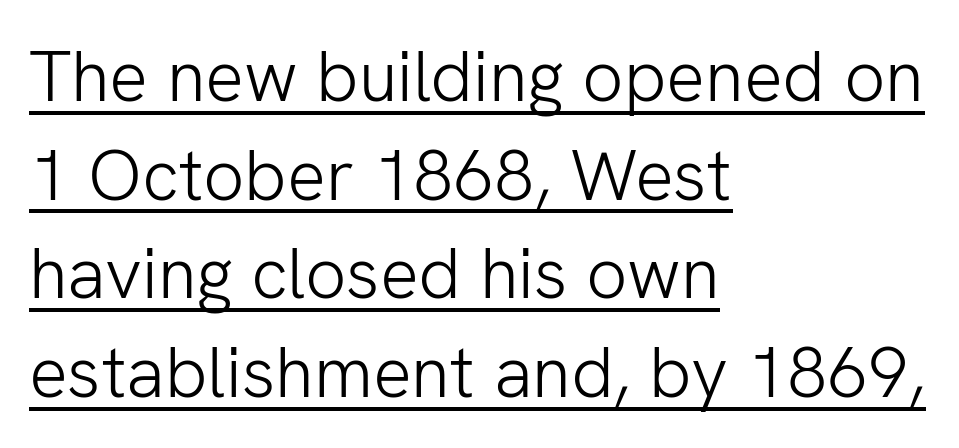
The image shows 72 px light sans-serif type, upright; set left-aligned, normal line spacing (1.37x), normal letter spacing, underlined; low stroke contrast and a medium x-height.
